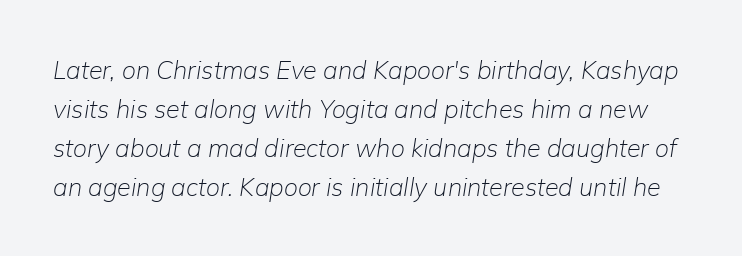
Horizontal bands of white between lines are of average thickness. Quick note: underline off. A typesetter would mark this as italic. The typesetting does not lean heavy: it is not bold. The letterforms sit shoulder to shoulder at normal distance.
